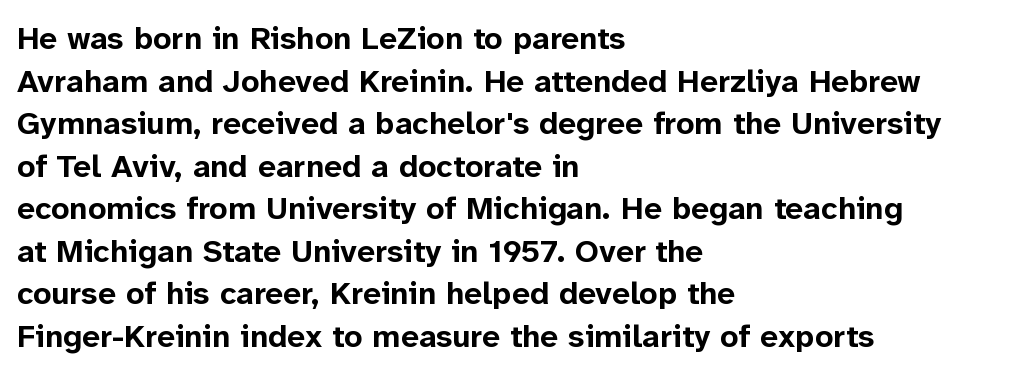
{"serif": "no", "italic": "no", "bold": "yes", "weight": "bold", "width": "normal", "stroke_contrast": "low", "x_height": "medium", "monospaced": "no", "underline": "no", "align": "left", "line_spacing": "normal", "line_spacing_ratio": 1.33, "letter_spacing": "normal", "letter_spacing_em": 0.0, "glyph_px": 32}
